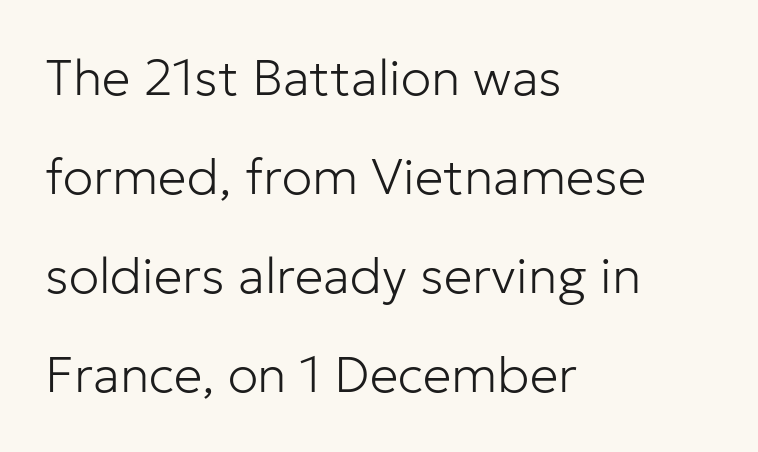
Q: Is the text bold? A: No.
Q: Is the text italic (slanted)? A: No, it is upright.
Q: Is the typeface a serif or a sans-serif typeface? A: Sans-serif.
Q: Is the text underlined? A: No.
Q: How is the paragraph aligned? A: Left-aligned.
Q: Is the spacing between letters normal or unusually wide? A: Normal.
Q: Is the spacing between lines tight, normal or loose? A: Loose.
Q: Width (condensed, normal, or wide)? A: Normal.
Q: Stroke contrast? A: Low.
Q: x-height? A: Medium.
Q: Monospaced? A: No.
